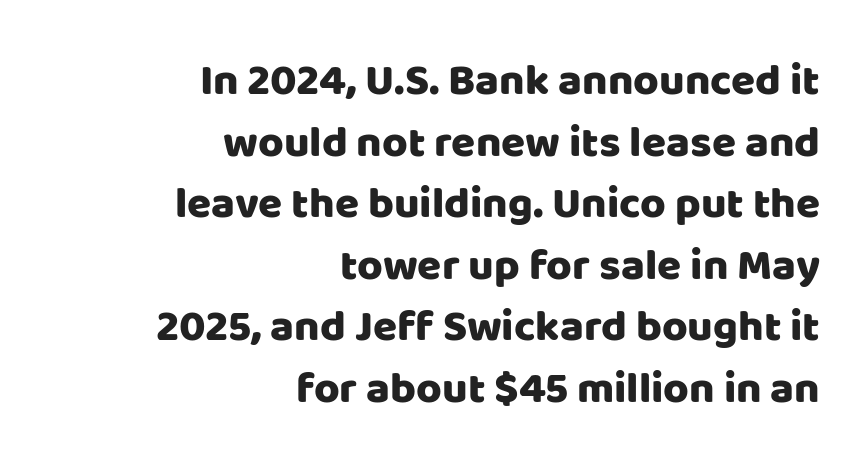
The image shows 44 px sans-serif type, upright; set right-aligned, normal line spacing (1.4x), normal letter spacing, not underlined; low stroke contrast and a large x-height.
